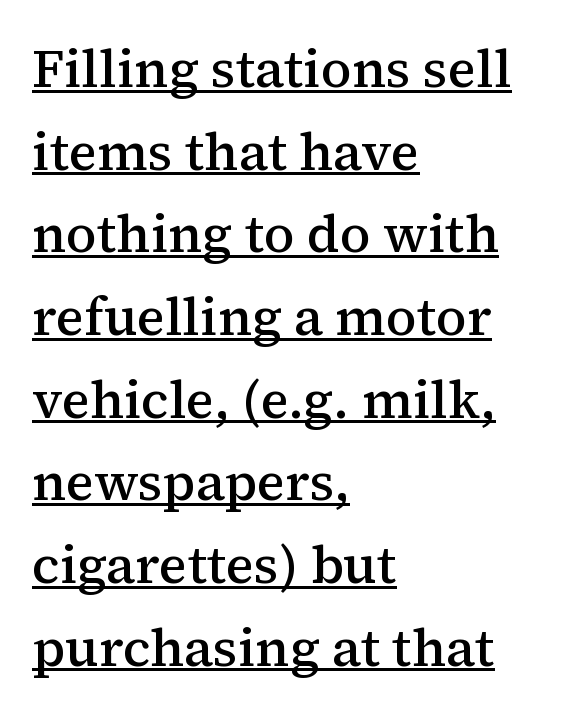
The image shows 53 px semibold serif type, upright; set left-aligned, normal line spacing (1.56x), normal letter spacing, underlined; medium stroke contrast and a medium x-height.
